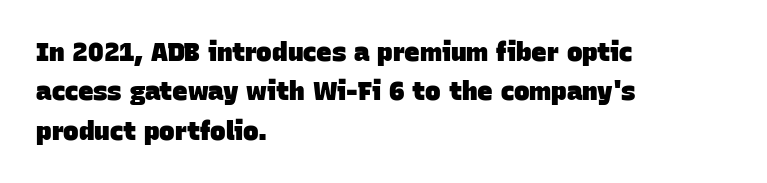
The image shows 26 px bold type; set left-aligned, normal line spacing (1.51x), normal letter spacing, not underlined.
